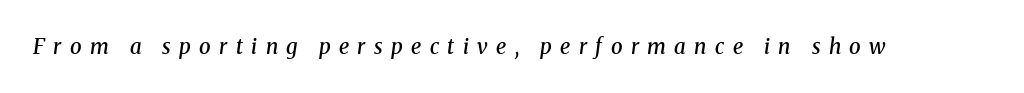
The passage shown has open, widely tracked lettering throughout. A typesetter would mark this as italic. Weight: semibold (demi). Only glyphs here, with clear space below each row.
